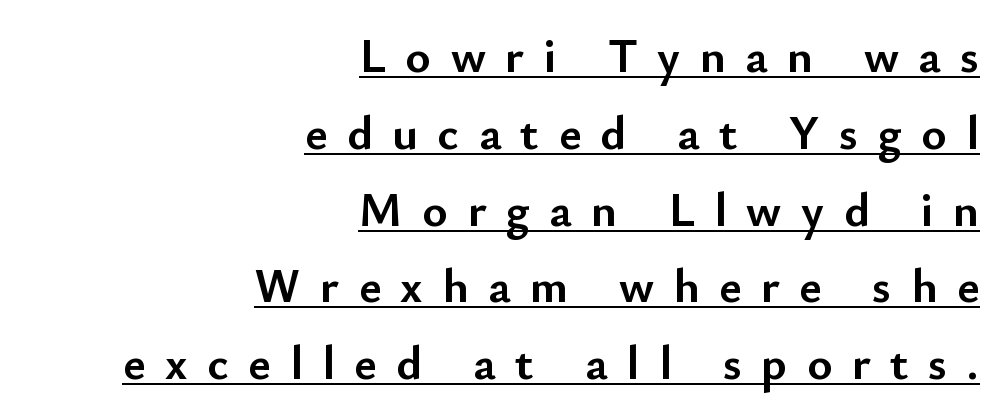
{"serif": "no", "italic": "no", "bold": "yes", "weight": "semibold", "width": "normal", "stroke_contrast": "low", "x_height": "small", "monospaced": "no", "underline": "yes", "align": "right", "line_spacing": "normal", "line_spacing_ratio": 1.6, "letter_spacing": "wide", "letter_spacing_em": 0.41, "glyph_px": 48}
